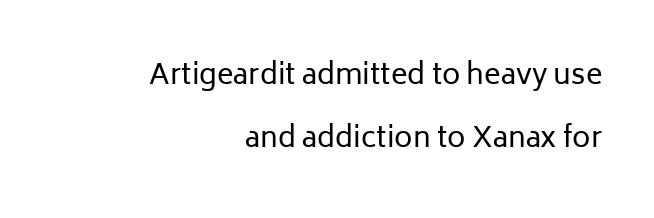
The face used here is proportionally spaced, like ordinary book or web type. Airy leading. Vertical stems look standard width or narrower in stroke. Designer's note — italics off, roman on. The baseline area is clear.
